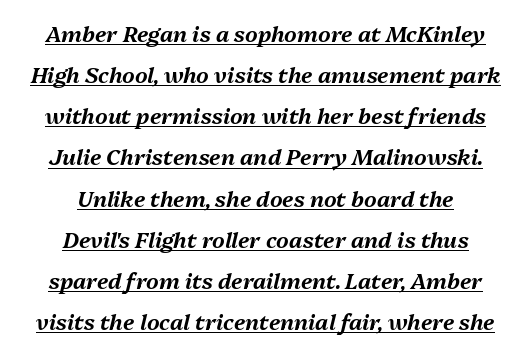
{"italic": "yes", "lean": "right", "slant_degrees": 13, "underline": "yes", "align": "center", "line_spacing_ratio": 1.87, "letter_spacing": "normal", "letter_spacing_em": 0.0, "glyph_px": 22}
